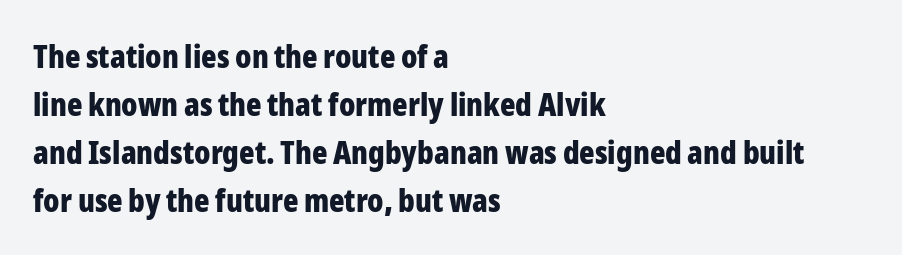
Q: Is the text bold? A: Yes.
Q: Is the text italic (slanted)? A: No, it is upright.
Q: Is the typeface a serif or a sans-serif typeface? A: Sans-serif.
Q: Is the text underlined? A: No.
Q: How is the paragraph aligned? A: Left-aligned.
Q: Is the spacing between letters normal or unusually wide? A: Normal.
Q: Is the spacing between lines tight, normal or loose? A: Normal.
Q: Width (condensed, normal, or wide)? A: Condensed.
Q: Stroke contrast? A: Low.
Q: x-height? A: Medium.
Q: Monospaced? A: No.
